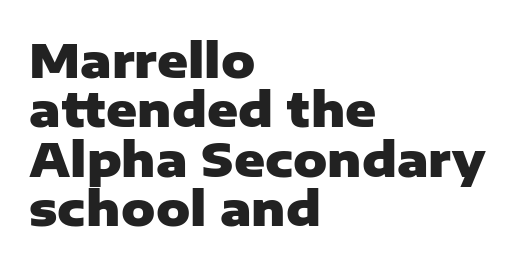
Compared with typical paragraphs, the rows here are closer together. The specimen omits any rule beneath the text block's lines. The passage shown is typed in a proportional face where columns would drift. The typeface chosen for these lines omits serifs. If you drew a line through each stem, it would be perfectly vertical. The sample has been set heavy, in full bold.
